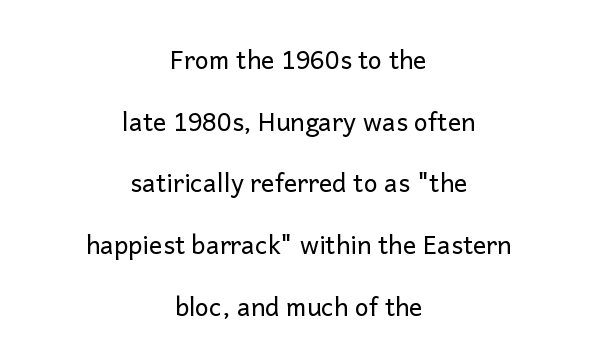
Nothing heavy about these letters — not bold at all. In CSS terms this would be text-align: center. Honestly, the rows look like they've been pulled way apart. Letter spacing: default. You can tell it's not italic because the verticals are truly vertical.
